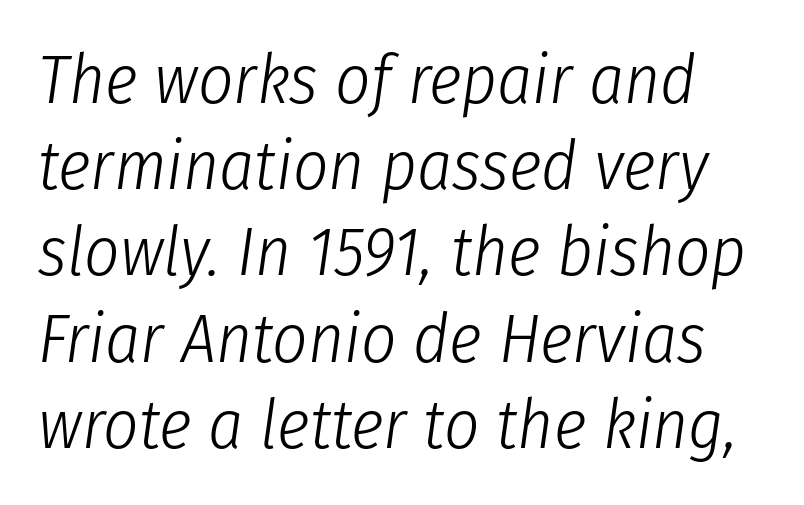
The gaps between neighbouring characters are ordinary and unremarkable. One glance says typical: line gaps are just what's usual. The words here are not underlined. The font sits on the lighter half of the weight spectrum, regular included. The specimen reads as italic at a glance. Each letter keeps its own natural width here, so spacing adapts to shape.
